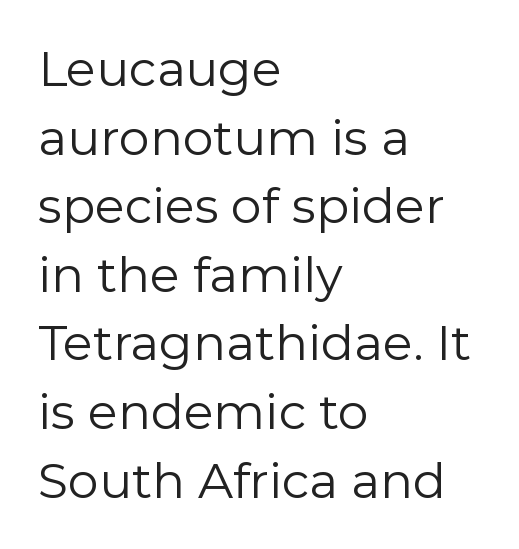
Regarding leading, the lines here are spaced in the standard way. Reading down the block, your eye returns to a fixed left position each line. Underlining? Definitely not there. You could not count columns in this text — the font is proportionally spaced. The font family rendered here belongs to the sans-serif group.
